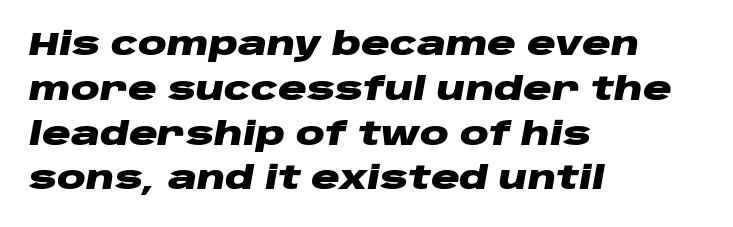
Q: Is the text bold? A: Yes.
Q: Is the text italic (slanted)? A: Yes, it leans right by about 10 degrees.
Q: Is the text underlined? A: No.
Q: How is the paragraph aligned? A: Left-aligned.
Q: Is the spacing between letters normal or unusually wide? A: Normal.
Q: Is the spacing between lines tight, normal or loose? A: Normal.
Q: Width (condensed, normal, or wide)? A: Wide.
Q: Stroke contrast? A: Low.
Q: x-height? A: Large.
Q: Monospaced? A: No.
